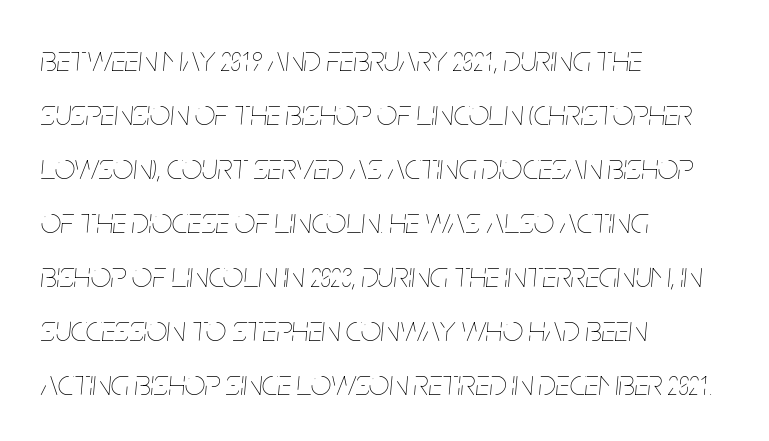
A typesetter would call this zero additional tracking. The glyphs are unaccompanied by any horizontal stroke below them. A light-to-regular cut is what we see here. The passage shown leans; its letterforms are oblique. Each line starts at the same left margin while the right side varies.
